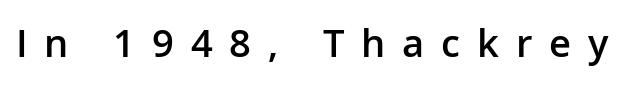
The image shows 41 px semibold sans-serif type, upright; set unusually wide letter spacing (+0.41 em), not underlined; low stroke contrast and a medium x-height.
